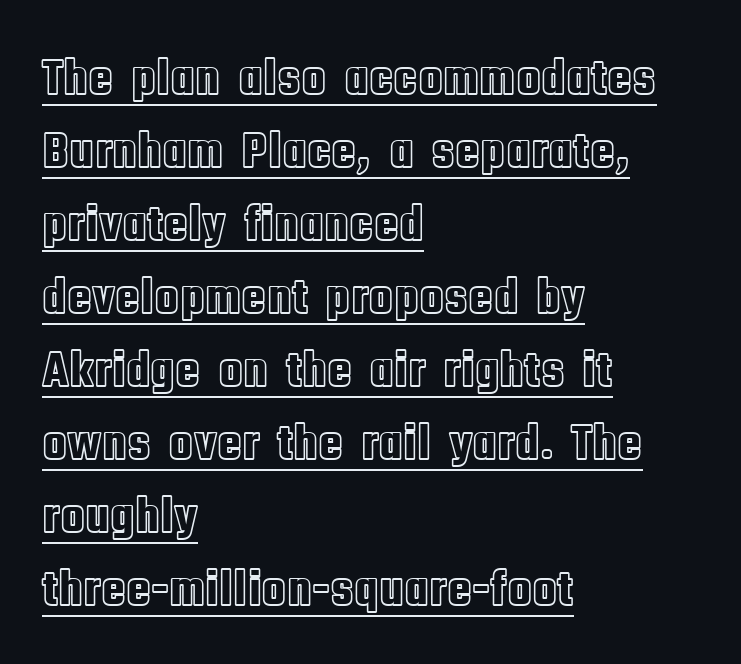
Note the varied advance widths — an 'i' is clearly narrower than an 'm'. A roman cut, with each character standing at attention. This sample uses plain, unmodified letter spacing. This block has exactly the height ordinary leading produces. A rule runs beneath these lines of type. Is the block centered? No — it sits flush against the left margin.
